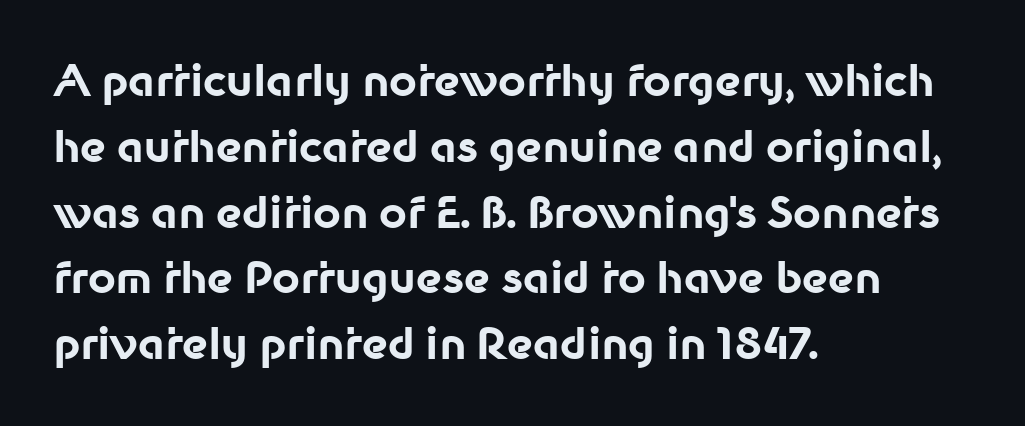
Style check: upright. Letter spacing: default. Descender tails drop into unmarked territory. Grotesque or geometric, the face here clearly has no serifs.
